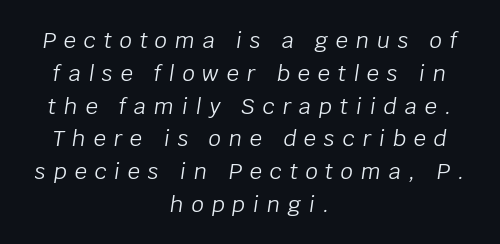
The image shows 22 px text type, italic (leaning right); set centered, normal line spacing (1.49x), unusually wide letter spacing (+0.35 em), not underlined.
